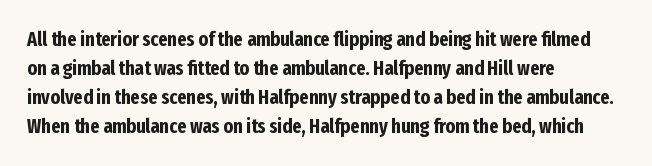
Q: Is the text bold? A: Yes.
Q: Is the text italic (slanted)? A: No, it is upright.
Q: Is the text underlined? A: No.
Q: How is the paragraph aligned? A: Left-aligned.
Q: Is the spacing between letters normal or unusually wide? A: Normal.
Q: Is the spacing between lines tight, normal or loose? A: Normal.
